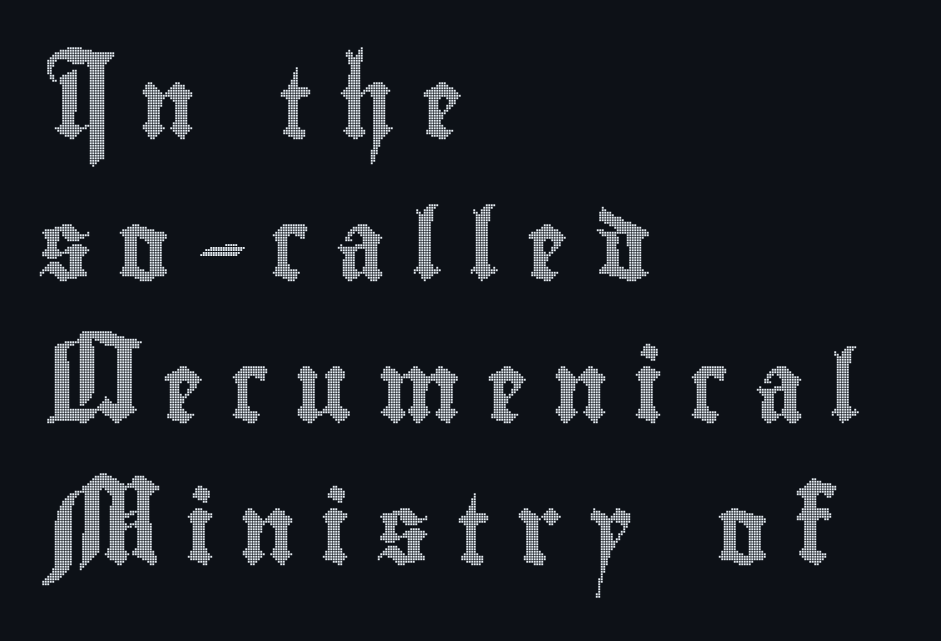
A typesetter would call this proportional, since set widths differ per character. Quick note: interline space is abundant. Visually the block forms a straight wall on the left and a jagged coastline on the right. Substantial extra tracking has been applied to these lines. The letters stand upright; this is a roman face. Nobody drew a line under any word here.
